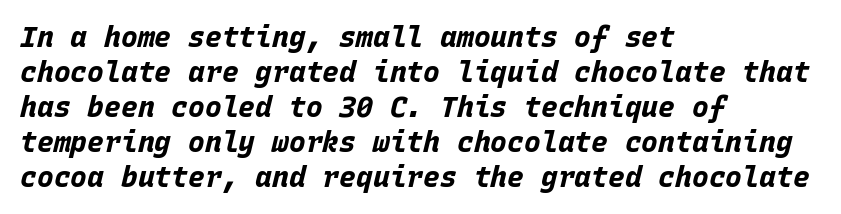
Does the weight exceed regular? Yes, all the way to bold. Typeset ragged right — the left edge is the straight one. Normally led — the rows are evenly, conventionally spaced. The text carries the slant typical of an italic or oblique font. No word sits above an underline. The passage shown is typed in a monospace face where columns stay perfectly aligned.
